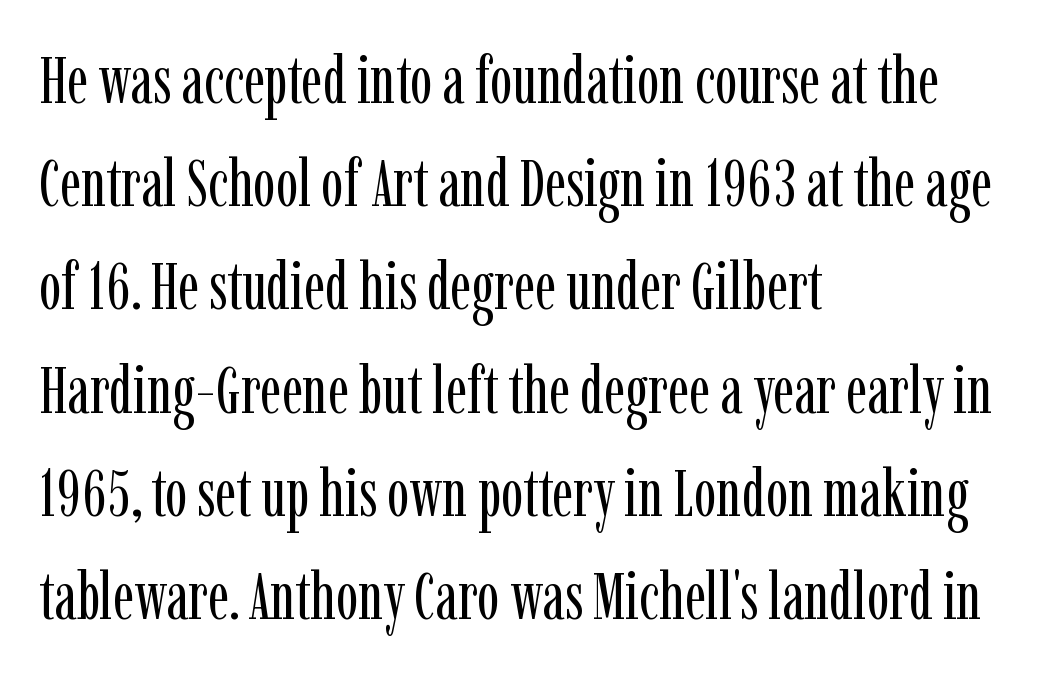
The face used here is rendered with its standard letterfit. The face used here is seriffed, in the tradition of book romans. Here the designer chose a conventional face with non-uniform glyph widths. The letterforms sit at book weight or below. A classic flush-left, rag-right setting is used for this passage. It's the straight-up-and-down kind of type.
